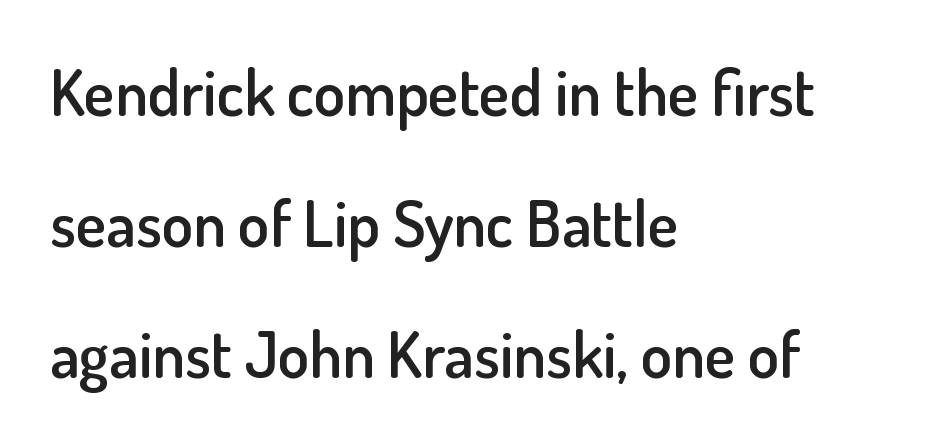
The image shows 64 px semibold sans-serif type, upright; set left-aligned, loose line spacing (2.05x), normal letter spacing, not underlined; low stroke contrast and a small x-height.
